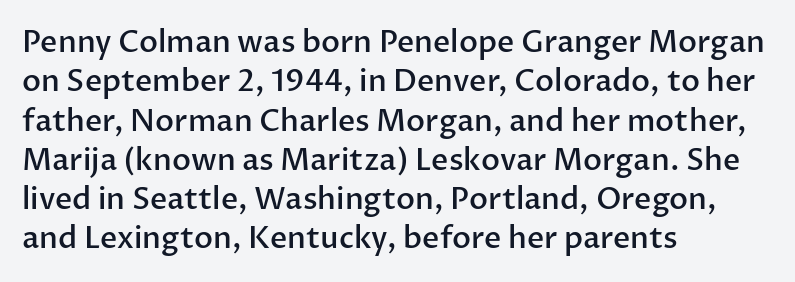
Q: Is the text bold? A: Semi-bold.
Q: Is the text italic (slanted)? A: No, it is upright.
Q: Is the typeface a serif or a sans-serif typeface? A: Sans-serif.
Q: Is the text underlined? A: No.
Q: How is the paragraph aligned? A: Left-aligned.
Q: Is the spacing between letters normal or unusually wide? A: Normal.
Q: Is the spacing between lines tight, normal or loose? A: Normal.
Q: Width (condensed, normal, or wide)? A: Normal.
Q: Stroke contrast? A: Low.
Q: x-height? A: Medium.
Q: Monospaced? A: No.
